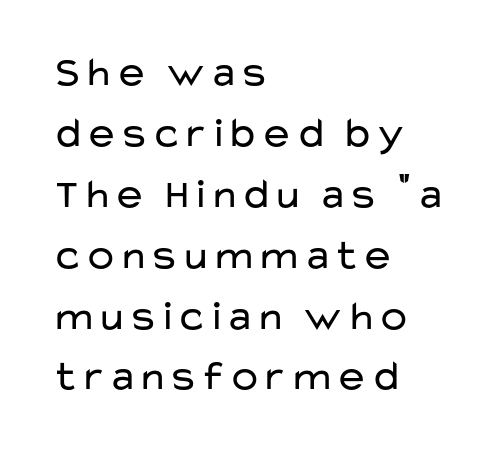
Q: Is the text bold? A: No.
Q: Is the text italic (slanted)? A: No, it is upright.
Q: Is the typeface a serif or a sans-serif typeface? A: Sans-serif.
Q: Is the text underlined? A: No.
Q: How is the paragraph aligned? A: Left-aligned.
Q: Is the spacing between letters normal or unusually wide? A: Normal.
Q: Is the spacing between lines tight, normal or loose? A: Normal.
Q: Width (condensed, normal, or wide)? A: Wide.
Q: Stroke contrast? A: Low.
Q: x-height? A: Medium.
Q: Monospaced? A: No.
